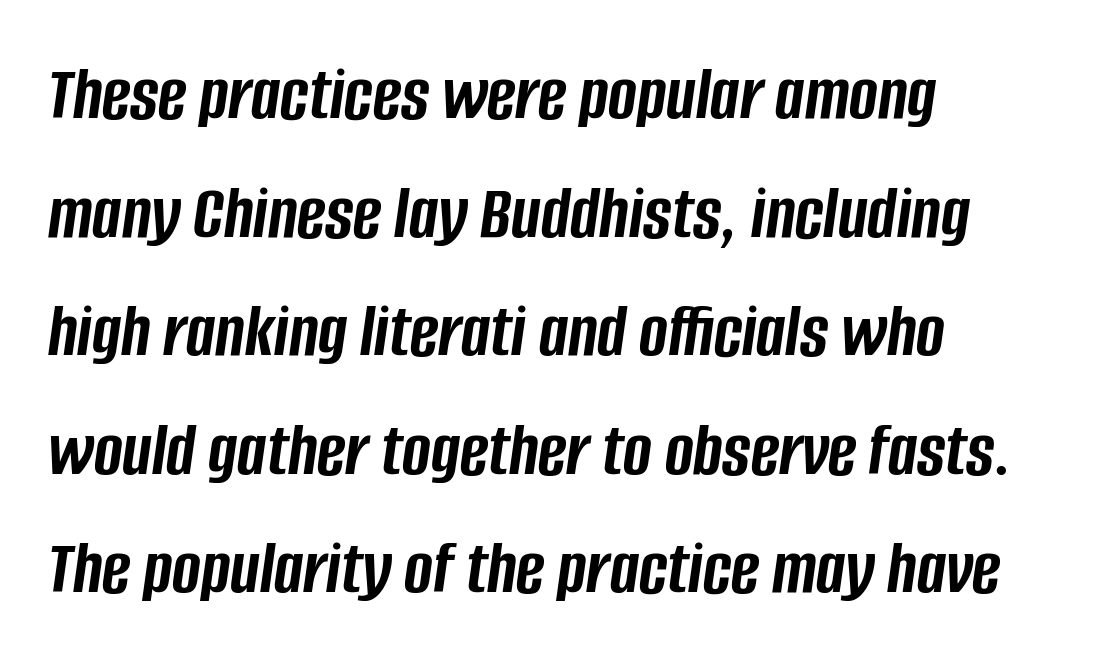
Q: Is the text bold? A: Yes.
Q: Is the text italic (slanted)? A: Yes, it leans right by about 8 degrees.
Q: Is the text underlined? A: No.
Q: How is the paragraph aligned? A: Left-aligned.
Q: Is the spacing between letters normal or unusually wide? A: Normal.
Q: Is the spacing between lines tight, normal or loose? A: Normal.
Q: Width (condensed, normal, or wide)? A: Condensed.
Q: Stroke contrast? A: Low.
Q: x-height? A: Large.
Q: Monospaced? A: No.
